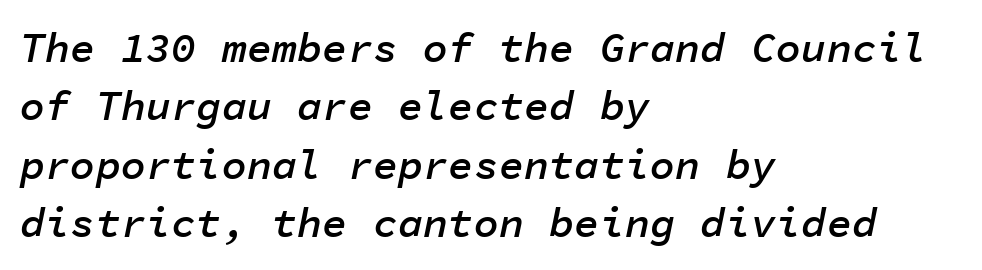
{"italic": "yes", "lean": "right", "slant_degrees": 11, "bold": "semi", "weight": "semibold", "width": "normal", "stroke_contrast": "low", "x_height": "medium", "monospaced": "yes", "underline": "no", "align": "left", "line_spacing": "normal", "line_spacing_ratio": 1.39, "letter_spacing": "normal", "letter_spacing_em": 0.0, "glyph_px": 42}
